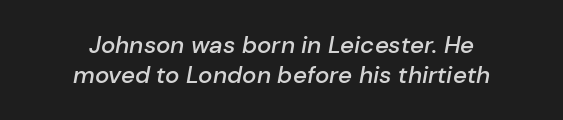
Q: Is the text bold? A: Semi-bold.
Q: Is the text italic (slanted)? A: Yes, it leans right by about 10 degrees.
Q: Is the text underlined? A: No.
Q: How is the paragraph aligned? A: Centered.
Q: Is the spacing between letters normal or unusually wide? A: Normal.
Q: Is the spacing between lines tight, normal or loose? A: Normal.
